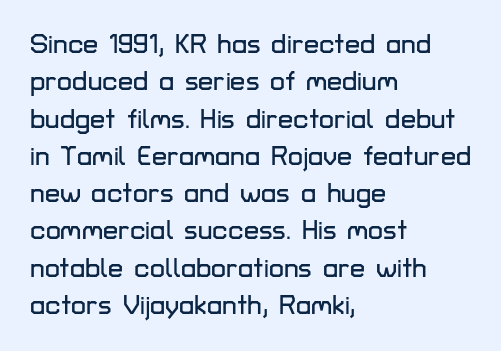
{"italic": "no", "underline": "no", "align": "left", "line_spacing": "normal", "line_spacing_ratio": 1.38, "letter_spacing": "normal", "letter_spacing_em": 0.0, "glyph_px": 27}
